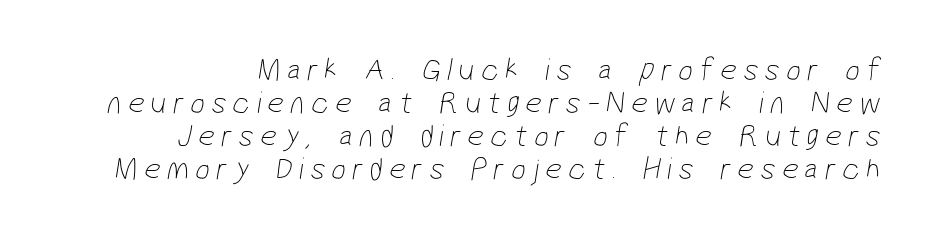
Q: Is the text bold? A: No.
Q: Is the typeface a serif or a sans-serif typeface? A: Sans-serif.
Q: Is the text underlined? A: No.
Q: Is the spacing between letters normal or unusually wide? A: Unusually wide.
Q: Is the spacing between lines tight, normal or loose? A: Tight.
Q: Width (condensed, normal, or wide)? A: Condensed.
Q: Stroke contrast? A: Low.
Q: x-height? A: Medium.
Q: Monospaced? A: No.
